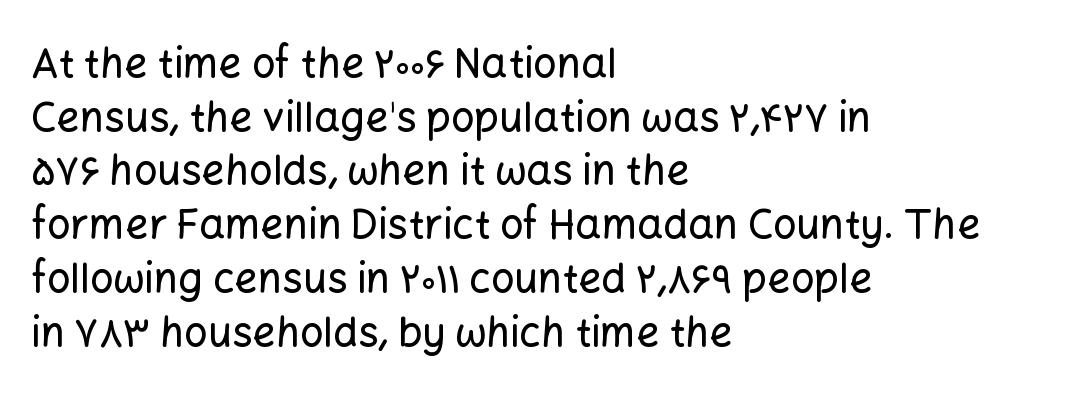
The letters advance in unequal steps, a hallmark of proportional type. The lines in this sample share a left origin and differ only in where they stop. Vertical strokes here are truly vertical. The lines sit at an ordinary, default distance from one another.
